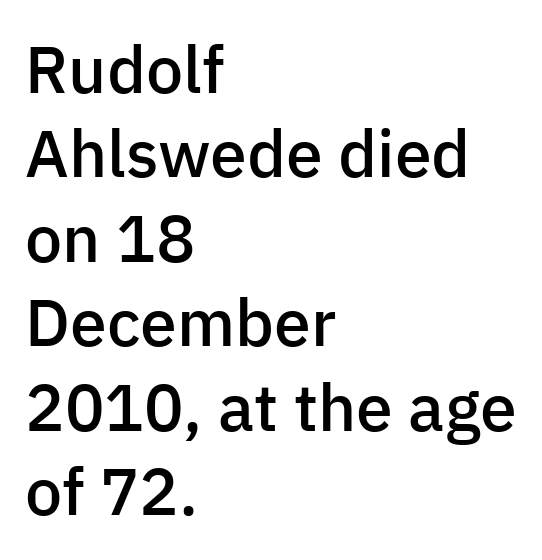
The image shows 66 px semibold sans-serif type, upright; set left-aligned, normal line spacing (1.28x), normal letter spacing, not underlined; low stroke contrast and a medium x-height.
